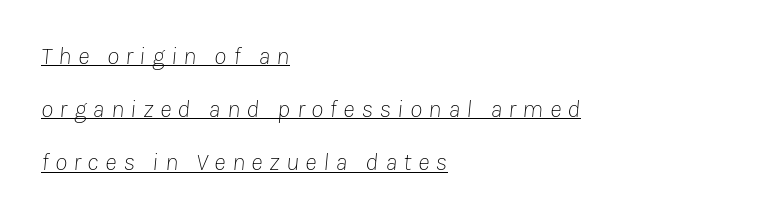
{"italic": "yes", "lean": "right", "slant_degrees": 8, "bold": "no", "underline": "yes", "align": "left", "line_spacing": "loose", "line_spacing_ratio": 2.13, "letter_spacing": "wide", "letter_spacing_em": 0.26, "glyph_px": 25}
